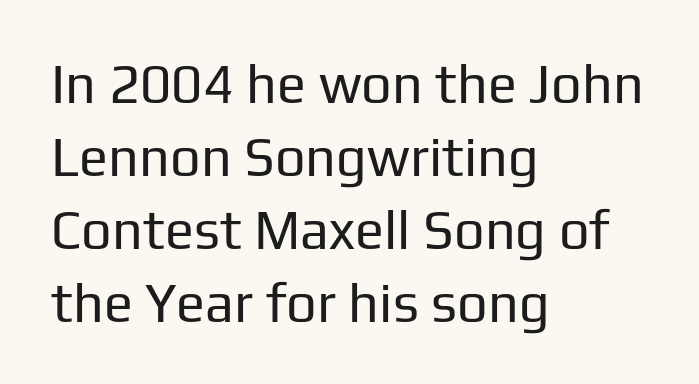
Q: Is the text bold? A: No.
Q: Is the text italic (slanted)? A: No, it is upright.
Q: Is the typeface a serif or a sans-serif typeface? A: Sans-serif.
Q: Is the text underlined? A: No.
Q: How is the paragraph aligned? A: Left-aligned.
Q: Is the spacing between letters normal or unusually wide? A: Normal.
Q: Is the spacing between lines tight, normal or loose? A: Normal.
Q: Width (condensed, normal, or wide)? A: Normal.
Q: Stroke contrast? A: Low.
Q: x-height? A: Medium.
Q: Monospaced? A: No.
